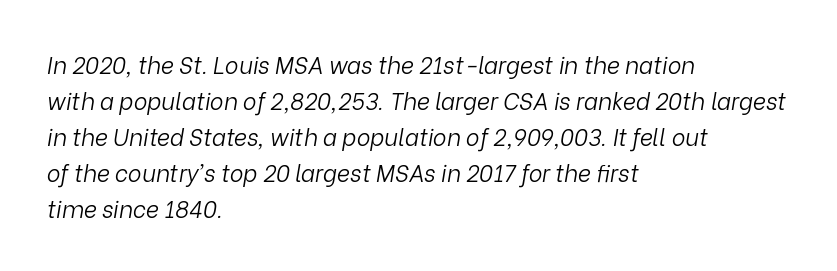
Q: Is the text bold? A: No.
Q: Is the text italic (slanted)? A: Yes, it leans right by about 9 degrees.
Q: Is the text underlined? A: No.
Q: How is the paragraph aligned? A: Left-aligned.
Q: Is the spacing between letters normal or unusually wide? A: Normal.
Q: Is the spacing between lines tight, normal or loose? A: Normal.
